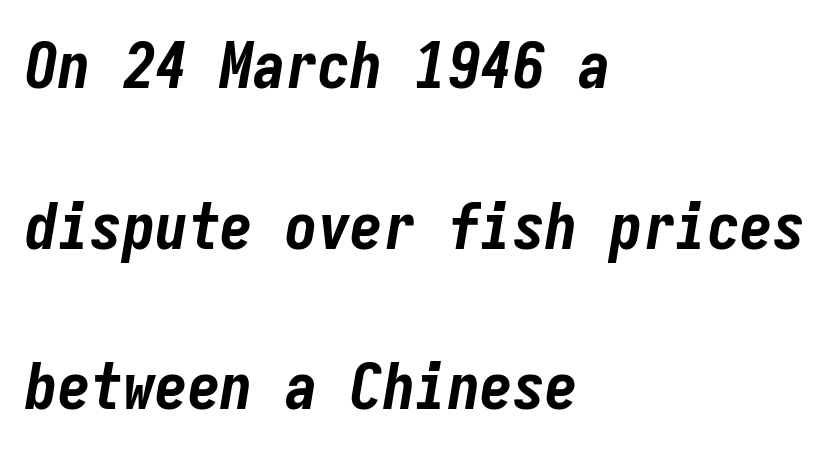
The image shows 65 px bold, condensed type, italic (leaning right), monospaced; set left-aligned, loose line spacing (2.47x), normal letter spacing, not underlined; low stroke contrast and a medium x-height.
